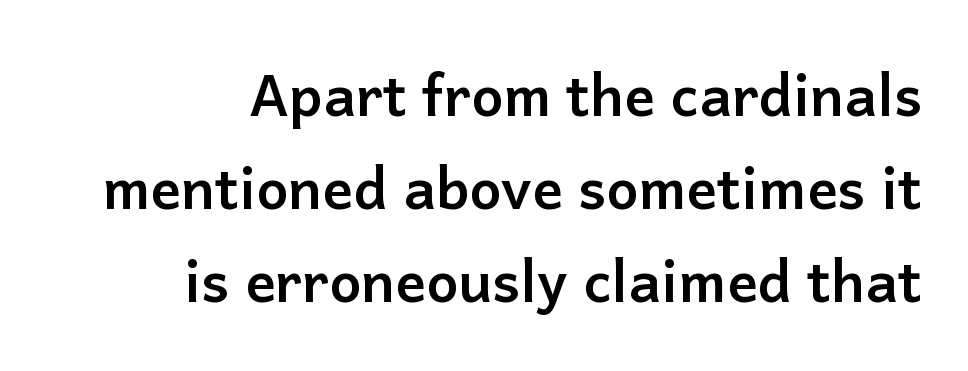
The image shows 57 px semibold sans-serif type, upright; set right-aligned, normal line spacing (1.63x), normal letter spacing, not underlined; low stroke contrast and a medium x-height.
